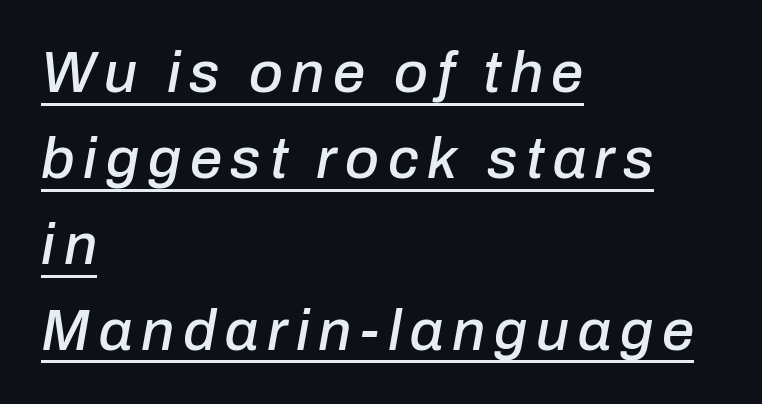
Q: Is the text italic (slanted)? A: Yes, it leans right by about 10 degrees.
Q: Is the text underlined? A: Yes.
Q: How is the paragraph aligned? A: Left-aligned.
Q: Is the spacing between lines tight, normal or loose? A: Normal.
Q: Width (condensed, normal, or wide)? A: Normal.
Q: Stroke contrast? A: Low.
Q: x-height? A: Medium.
Q: Monospaced? A: No.
